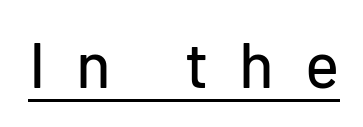
Somebody hit Ctrl+U on this one — the words are underlined. Upright lettering throughout. Short note: letters widely spaced. The face used here is proportionally spaced, like ordinary book or web type. Stroke terminals: plain, sans-serif.
